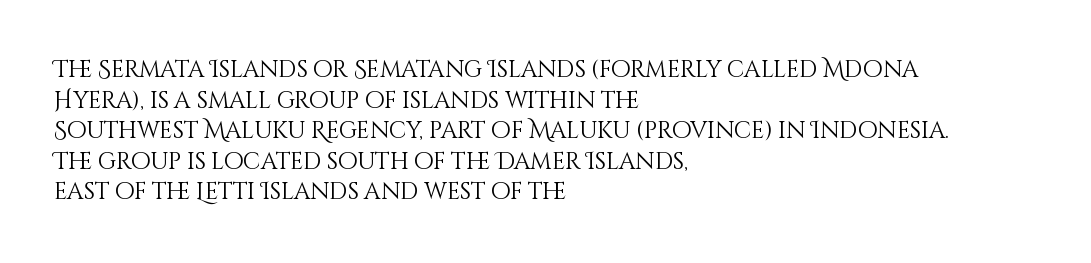
The image shows 23 px text type, upright; set left-aligned, normal line spacing (1.33x), normal letter spacing, not underlined.
